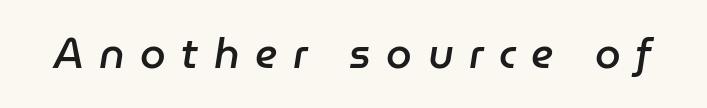
Q: Is the text bold? A: Semi-bold.
Q: Is the text italic (slanted)? A: Yes, it leans right by about 9 degrees.
Q: Is the text underlined? A: No.
Q: Is the spacing between letters normal or unusually wide? A: Unusually wide.
Q: Width (condensed, normal, or wide)? A: Normal.
Q: Stroke contrast? A: Low.
Q: x-height? A: Medium.
Q: Monospaced? A: No.
